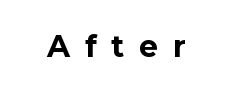
Characters remain perfectly vertical along every line. This rendering widens character spacing well past its baseline value. Each row of text sits above clean, open space. Do the characters align in a grid? No, the font is proportional. A full-strength bold gives these letters their thick strokes.
